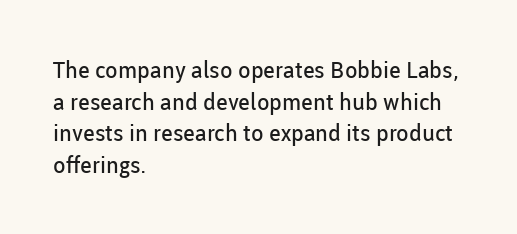
A roman cut, with each character standing at attention. Line spacing here is normal. The text block is weighted toward the left margin, trailing off unevenly rightward. Lines of text with bare space underneath. Nothing unusual about the tracking: characters are spaced as the font intends. A quiet, ordinary-to-light weight characterises the typeface.
